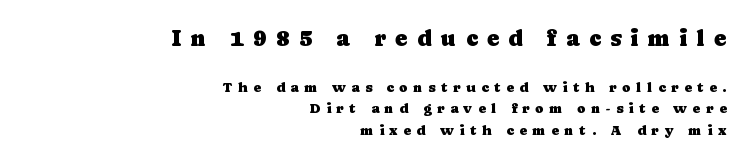
Q: Is the text italic (slanted)? A: No, it is upright.
Q: Is the text underlined? A: No.
Q: How is the paragraph aligned? A: Right-aligned.
Q: Is the spacing between letters normal or unusually wide? A: Unusually wide.
Q: Is the spacing between lines tight, normal or loose? A: Normal.
Q: Which block of text is set in a larger size, the first (top) or the second (bottom)? A: The first (top) one.
